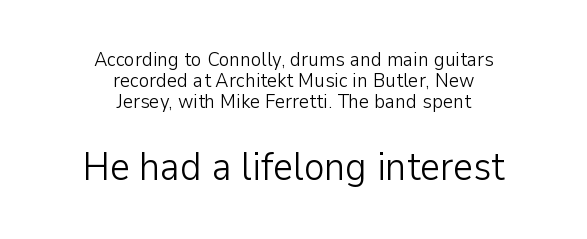
A typesetter would call this leading minimal, almost set solid. The space beneath each line is pristine and unruled. The typeface chosen for these lines omits serifs. Which of the two is more prominent by size? The second, at the bottom.
